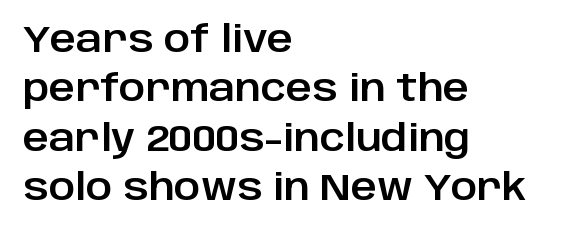
Q: Is the text italic (slanted)? A: No, it is upright.
Q: Is the typeface a serif or a sans-serif typeface? A: Sans-serif.
Q: Is the text underlined? A: No.
Q: How is the paragraph aligned? A: Left-aligned.
Q: Is the spacing between letters normal or unusually wide? A: Normal.
Q: Is the spacing between lines tight, normal or loose? A: Normal.
Q: Width (condensed, normal, or wide)? A: Normal.
Q: Stroke contrast? A: Low.
Q: x-height? A: Large.
Q: Monospaced? A: No.
